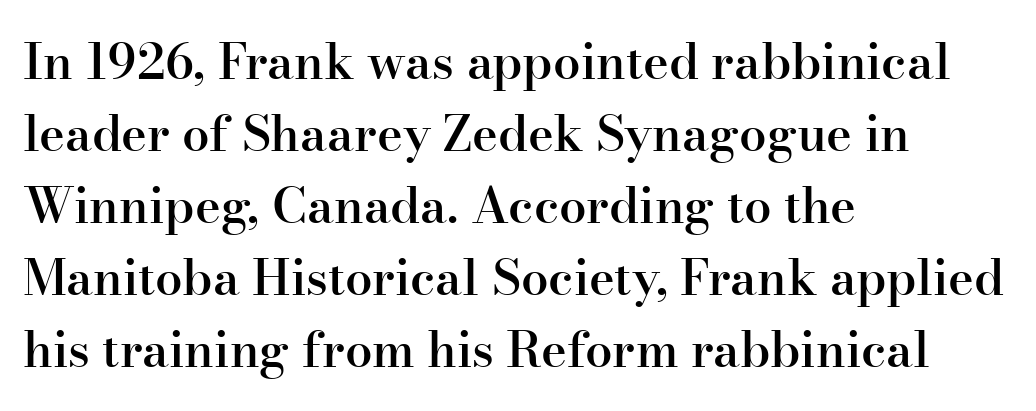
{"serif": "yes", "italic": "no", "bold": "semi", "weight": "semibold", "width": "normal", "stroke_contrast": "high", "x_height": "small", "monospaced": "no", "underline": "no", "align": "left", "line_spacing": "normal", "line_spacing_ratio": 1.47, "letter_spacing": "normal", "letter_spacing_em": 0.0, "glyph_px": 49}
